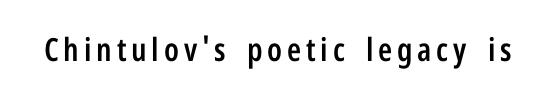
Q: Is the text bold? A: Semi-bold.
Q: Is the text italic (slanted)? A: No, it is upright.
Q: Is the typeface a serif or a sans-serif typeface? A: Sans-serif.
Q: Is the text underlined? A: No.
Q: Width (condensed, normal, or wide)? A: Condensed.
Q: Stroke contrast? A: Low.
Q: x-height? A: Medium.
Q: Monospaced? A: No.
